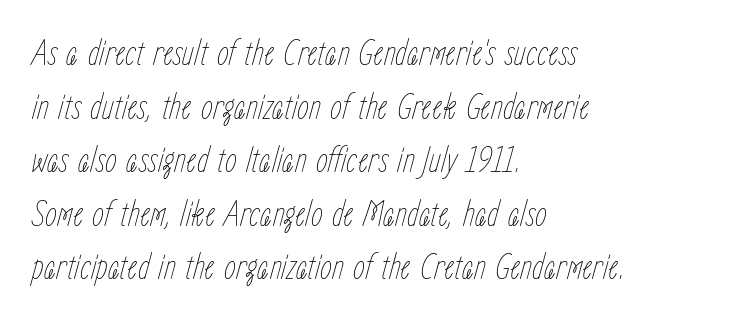
{"italic": "yes", "lean": "right", "slant_degrees": 15, "bold": "no", "weight": "thin", "width": "condensed", "stroke_contrast": "low", "x_height": "medium", "monospaced": "no", "underline": "no", "align": "left", "line_spacing": "normal", "line_spacing_ratio": 1.41, "letter_spacing": "normal", "letter_spacing_em": 0.0, "glyph_px": 38}
